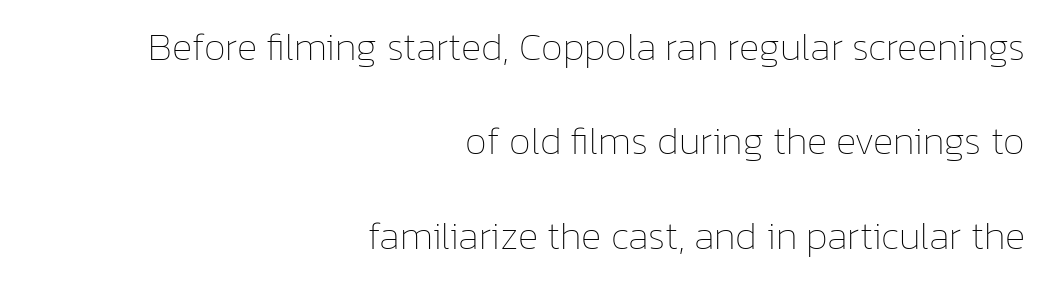
No extra ink here — the face is not bold. The tracking reads as untouched default to a designer's eye. Anything drawn beneath the words? Only blank space. Where is the straight margin? On the right.
